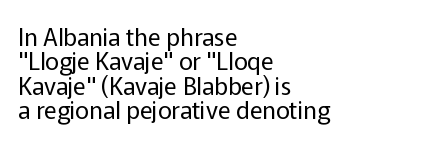
The image shows 24 px text type, upright; set left-aligned, tight line spacing (1.02x), normal letter spacing, not underlined.
